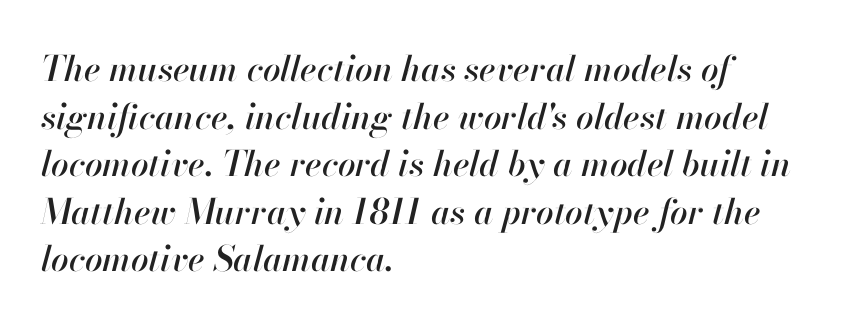
This rendering features lettering with no underline. Standard letterfit; no display-style spreading of the glyphs. Leading: standard. Compared with ordinary roman type, these characters are visibly tilted. Each line starts at the same left margin while the right side varies. These lines are rendered in a variable-pitch font.
